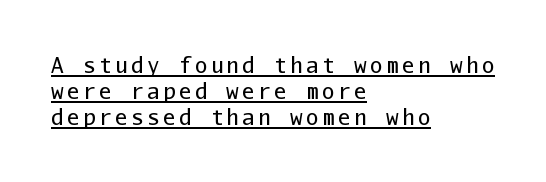
{"italic": "no", "bold": "no", "underline": "yes", "align": "left", "line_spacing": "normal", "line_spacing_ratio": 1.25, "glyph_px": 21}
